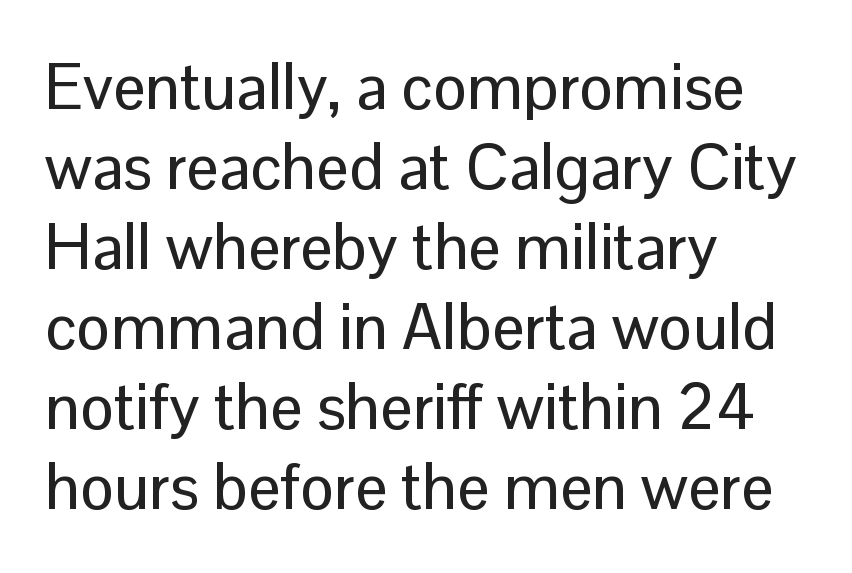
The type sits square on the baseline with zero lean. Stroke terminals: plain, sans-serif. Spacing verdict: proportional, widths tailored to each character. The line texture is even and compact thanks to regular tracking.
